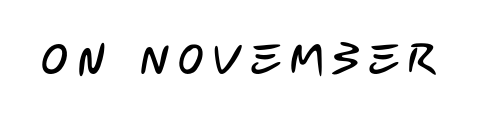
Q: Is the typeface a serif or a sans-serif typeface? A: Sans-serif.
Q: Is the text underlined? A: No.
Q: Is the spacing between letters normal or unusually wide? A: Unusually wide.
Q: Width (condensed, normal, or wide)? A: Condensed.
Q: Stroke contrast? A: Low.
Q: x-height? A: Large.
Q: Monospaced? A: No.
